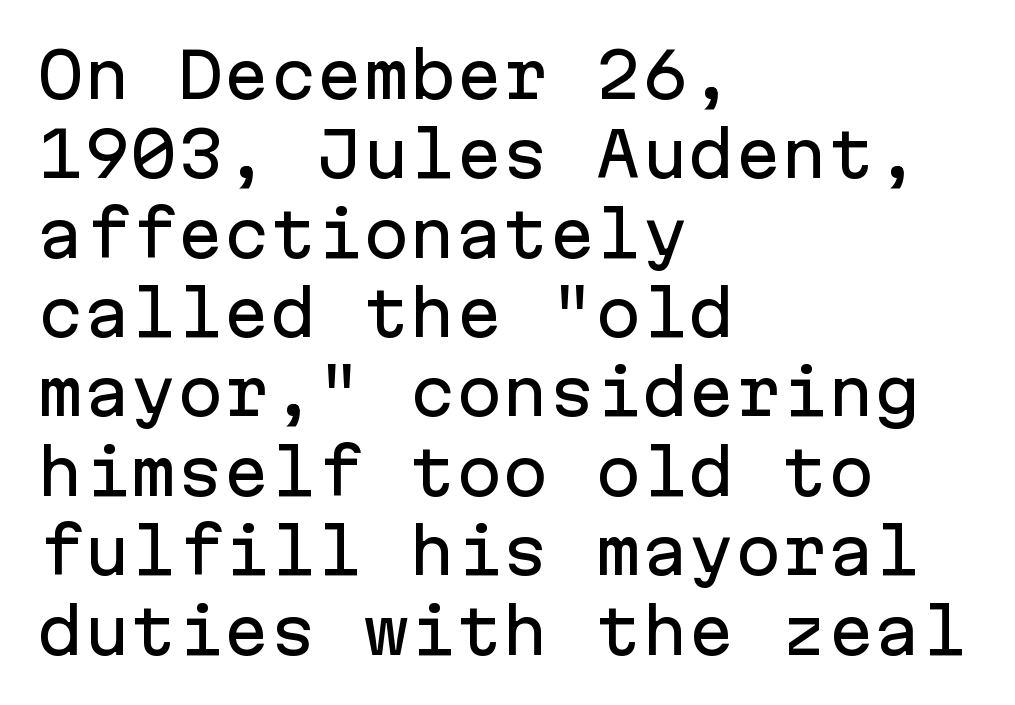
Quick note: interline space is typical. The type sits square on the baseline with zero lean. The passage shown is typed in a monospace face where columns stay perfectly aligned. Compared with a centered layout, this one pins lines to the left instead. Regarding serifs, this sample does without them. The strip under each line holds only bare page.
